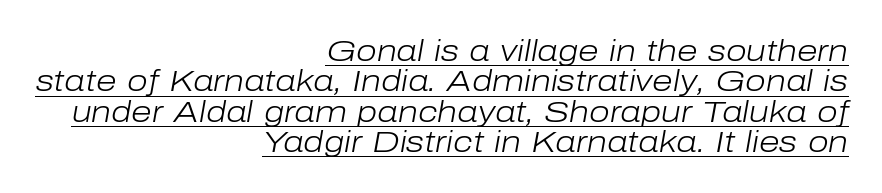
{"italic": "yes", "lean": "right", "slant_degrees": 10, "bold": "no", "weight": "light", "width": "normal", "stroke_contrast": "low", "x_height": "medium", "monospaced": "no", "underline": "yes", "align": "right", "line_spacing": "tight", "line_spacing_ratio": 1.01, "letter_spacing": "normal", "letter_spacing_em": 0.0, "glyph_px": 30}
